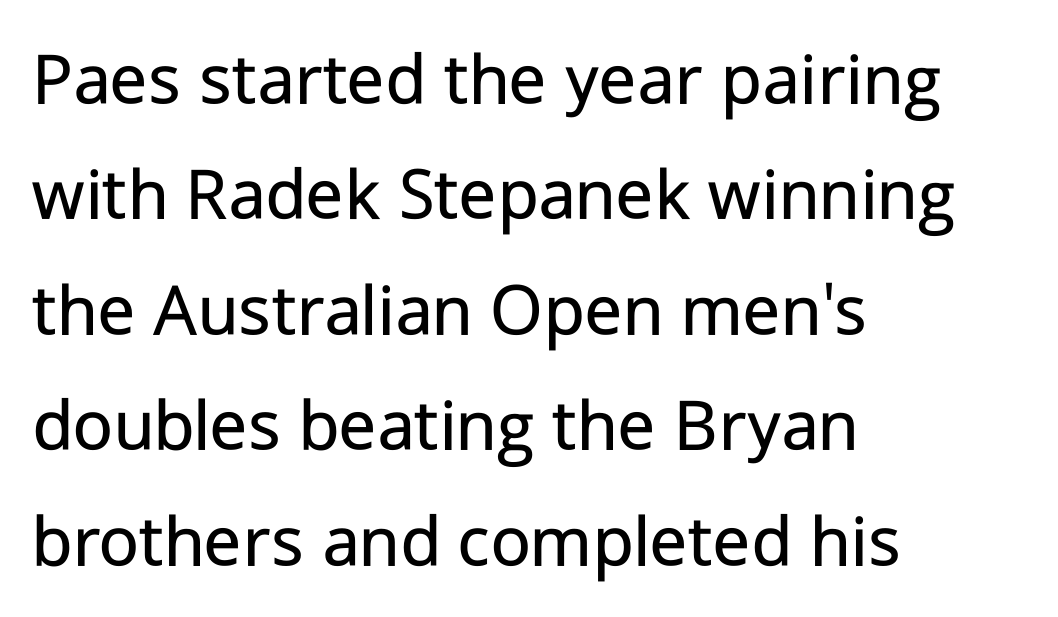
Q: Is the text bold? A: No.
Q: Is the text italic (slanted)? A: No, it is upright.
Q: Is the typeface a serif or a sans-serif typeface? A: Sans-serif.
Q: Is the text underlined? A: No.
Q: How is the paragraph aligned? A: Left-aligned.
Q: Is the spacing between letters normal or unusually wide? A: Normal.
Q: Is the spacing between lines tight, normal or loose? A: Normal.
Q: Width (condensed, normal, or wide)? A: Normal.
Q: Stroke contrast? A: Low.
Q: x-height? A: Medium.
Q: Monospaced? A: No.
